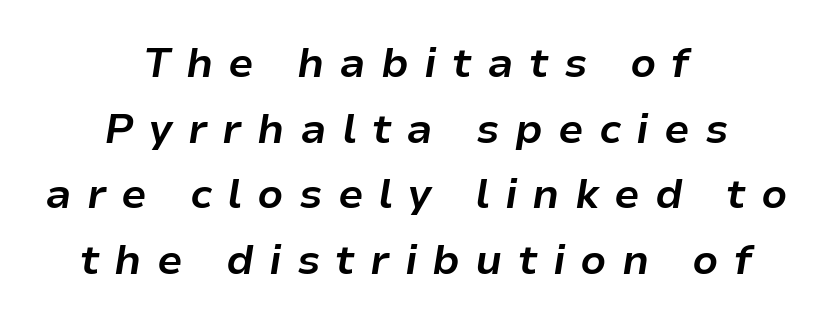
Clear beneath every line of the passage. Here the designer chose a conventional face with non-uniform glyph widths. As a designer I'd log this as weight 700, bold. The axis of the letterforms is tilted away from vertical.
